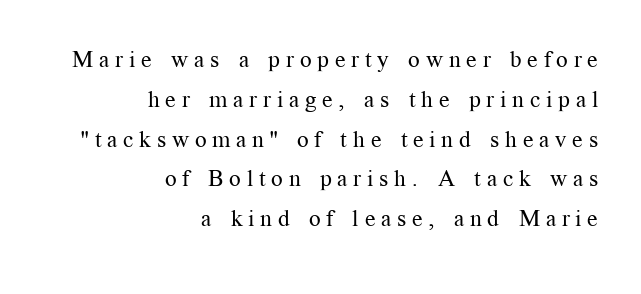
The image shows 23 px text type, upright; set right-aligned, line spacing 1.73x, unusually wide letter spacing (+0.25 em), not underlined.
